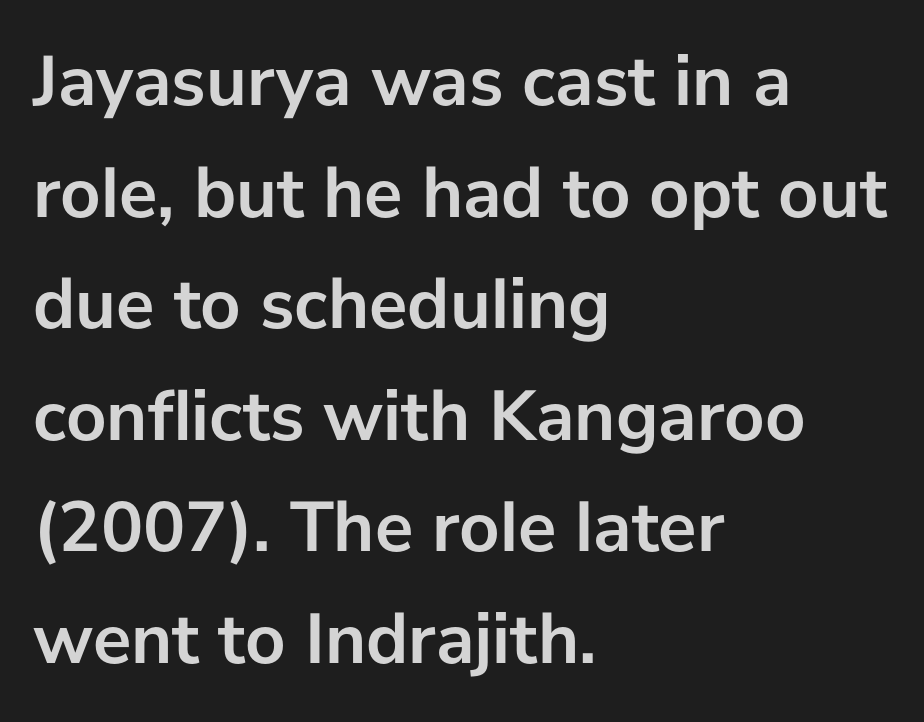
Each letter keeps its own natural width here, so spacing adapts to shape. A roman cut, with each character standing at attention. Quick note: underline off. The rendering keeps characters at their native spacing. The font family rendered here belongs to the sans-serif group.
